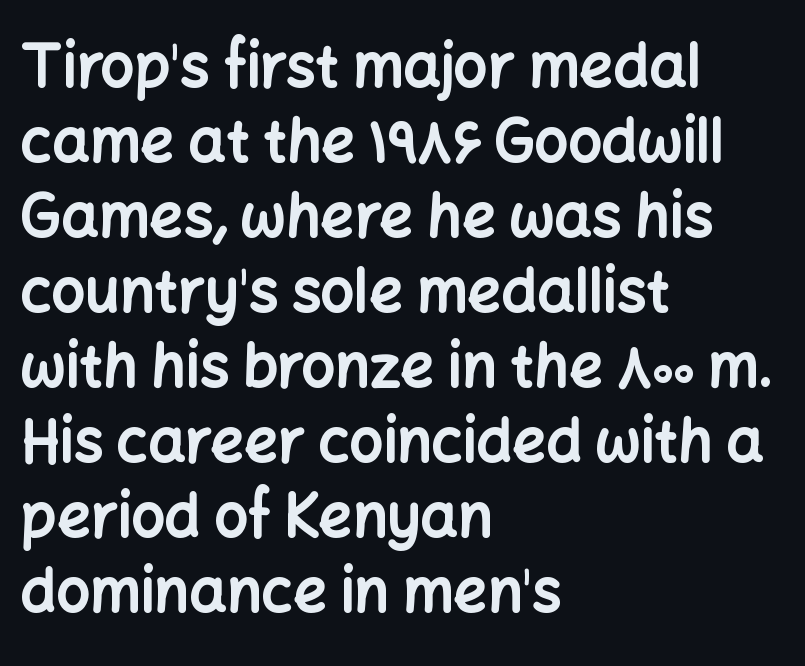
Q: Is the text bold? A: Yes.
Q: Is the text italic (slanted)? A: No, it is upright.
Q: Is the typeface a serif or a sans-serif typeface? A: Sans-serif.
Q: Is the text underlined? A: No.
Q: How is the paragraph aligned? A: Left-aligned.
Q: Is the spacing between letters normal or unusually wide? A: Normal.
Q: Is the spacing between lines tight, normal or loose? A: Normal.
Q: Width (condensed, normal, or wide)? A: Normal.
Q: Stroke contrast? A: Low.
Q: x-height? A: Medium.
Q: Monospaced? A: No.
